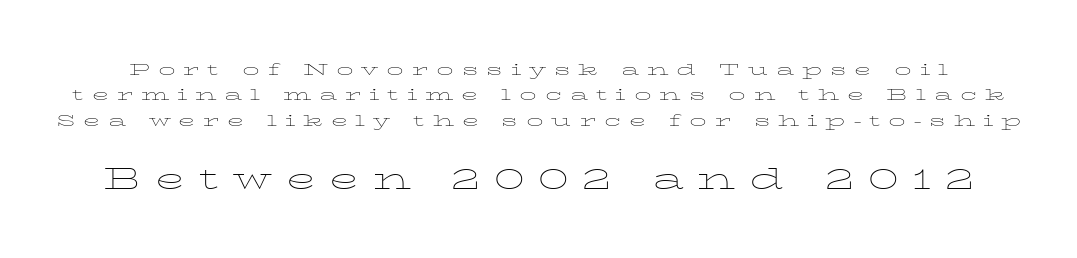
Q: Is the text bold? A: No.
Q: Is the text italic (slanted)? A: No, it is upright.
Q: Is the typeface a serif or a sans-serif typeface? A: Serif.
Q: Is the text underlined? A: No.
Q: Is the spacing between letters normal or unusually wide? A: Unusually wide.
Q: Is the spacing between lines tight, normal or loose? A: Normal.
Q: Which block of text is set in a larger size, the first (top) or the second (bottom)? A: The second (bottom) one.
Q: Width (condensed, normal, or wide)? A: Wide.
Q: Stroke contrast? A: Low.
Q: x-height? A: Medium.
Q: Monospaced? A: No.
